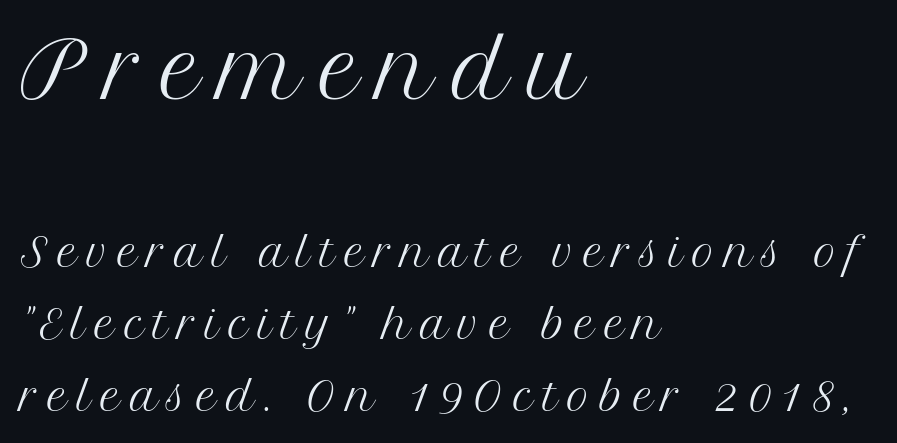
{"bold": "no", "weight": "regular", "width": "normal", "stroke_contrast": "medium", "x_height": "medium", "monospaced": "no", "underline": "no", "align": "left", "line_spacing_ratio": 1.85, "letter_spacing": "wide", "letter_spacing_em": 0.24, "larger_block": "first", "size_ratio": 2.0, "glyph_px": 78}
